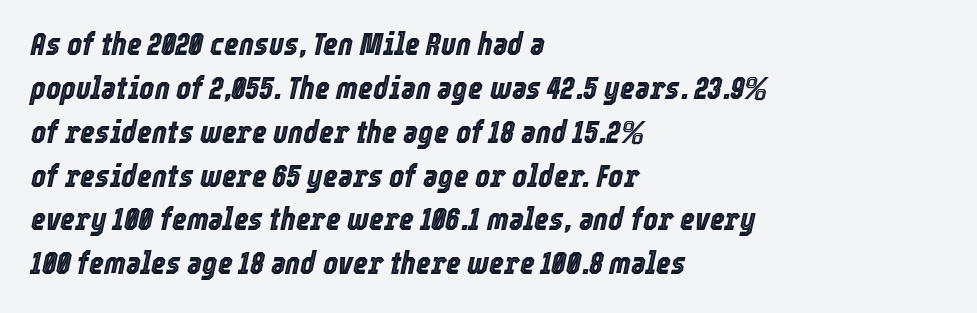
Q: Is the text italic (slanted)? A: Yes, it leans right by about 12 degrees.
Q: Is the text underlined? A: No.
Q: How is the paragraph aligned? A: Left-aligned.
Q: Is the spacing between letters normal or unusually wide? A: Normal.
Q: Is the spacing between lines tight, normal or loose? A: Normal.
Q: Width (condensed, normal, or wide)? A: Condensed.
Q: x-height? A: Medium.
Q: Monospaced? A: No.
